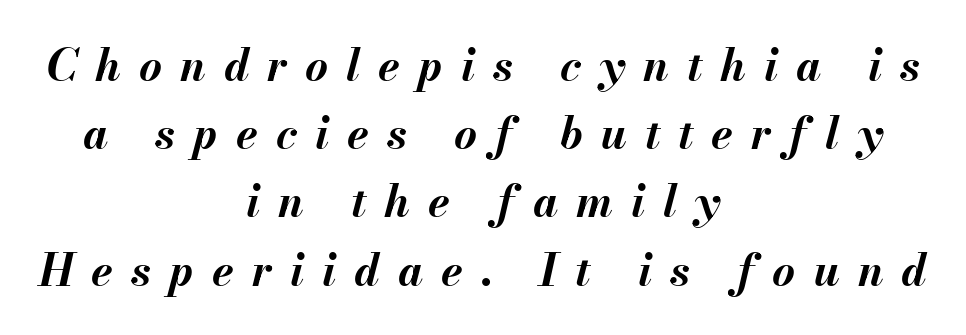
Compared with a flush-left layout, this one balances lines on the center instead. The rendering uses natural spacing where letterforms have individual widths. Type without underlining. Quick note: italic.
